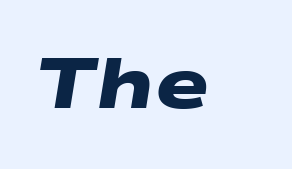
Q: Is the text bold? A: Yes.
Q: Is the typeface a serif or a sans-serif typeface? A: Sans-serif.
Q: Is the text underlined? A: No.
Q: Is the spacing between letters normal or unusually wide? A: Normal.
Q: Width (condensed, normal, or wide)? A: Wide.
Q: Stroke contrast? A: Low.
Q: x-height? A: Medium.
Q: Monospaced? A: No.
